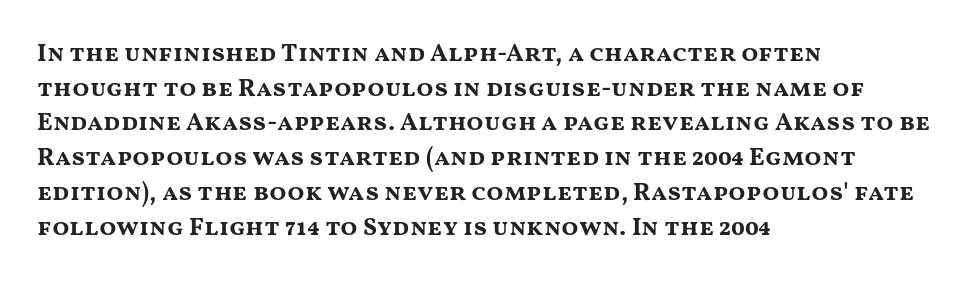
The image shows 25 px bold type, upright; set left-aligned, normal line spacing (1.39x), normal letter spacing, not underlined.
